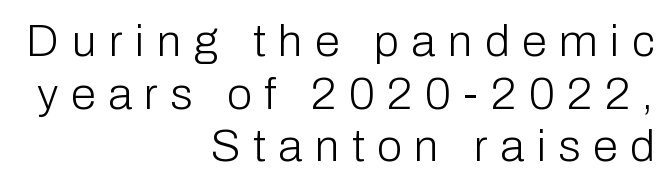
{"serif": "no", "italic": "no", "bold": "no", "weight": "light", "width": "normal", "stroke_contrast": "low", "x_height": "medium", "monospaced": "no", "underline": "no", "align": "right", "line_spacing_ratio": 1.17, "letter_spacing": "wide", "letter_spacing_em": 0.28, "glyph_px": 45}
